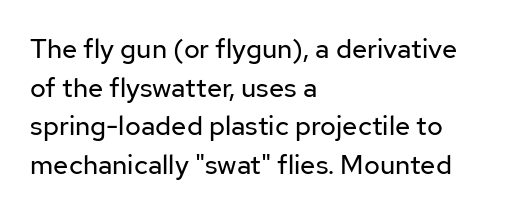
Stroke thickness stays within the range of a standard reading face or lighter. Notice how descenders clear the ascenders below comfortably — that's standard leading. There is no visible air inserted between adjacent glyphs. Casual observation: everything's shoved over to the left. The specimen omits any rule beneath the text block's lines. The letters stand straight up with perfectly vertical stems.
